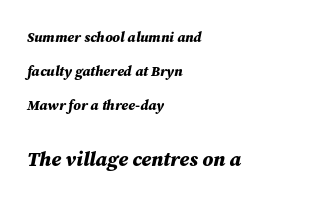
{"italic": "yes", "lean": "right", "slant_degrees": 12, "bold": "yes", "underline": "no", "align": "left", "line_spacing": "loose", "line_spacing_ratio": 2.42, "letter_spacing": "normal", "letter_spacing_em": 0.0, "larger_block": "second", "size_ratio": 1.43, "glyph_px": 20}
